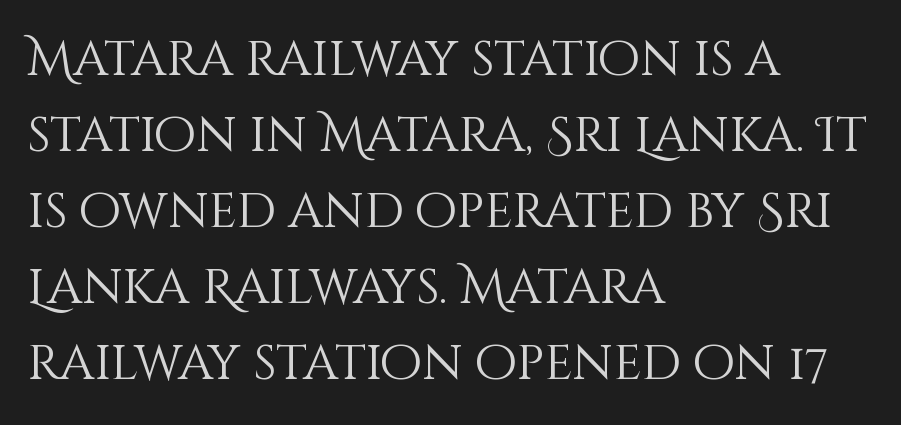
Q: Is the text bold? A: No.
Q: Is the text italic (slanted)? A: No, it is upright.
Q: Is the text underlined? A: No.
Q: How is the paragraph aligned? A: Left-aligned.
Q: Is the spacing between letters normal or unusually wide? A: Normal.
Q: Is the spacing between lines tight, normal or loose? A: Normal.
Q: Width (condensed, normal, or wide)? A: Normal.
Q: Stroke contrast? A: Medium.
Q: x-height? A: Large.
Q: Monospaced? A: No.
